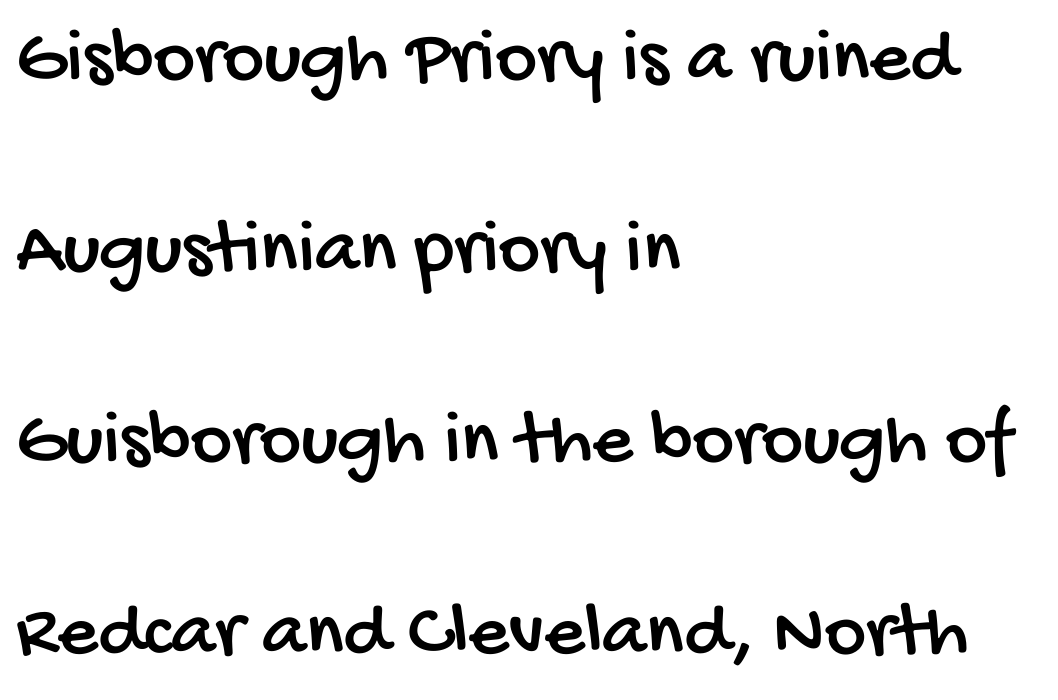
The image shows 79 px condensed sans-serif type; set left-aligned, loose line spacing (2.42x), normal letter spacing, not underlined; low stroke contrast and a large x-height.
